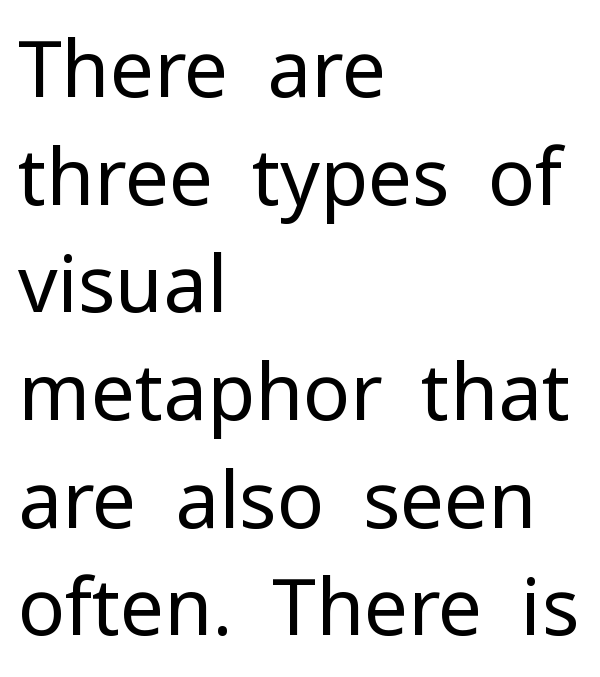
{"serif": "no", "italic": "no", "bold": "no", "weight": "regular", "width": "normal", "stroke_contrast": "low", "x_height": "medium", "monospaced": "no", "underline": "no", "align": "left", "line_spacing": "normal", "line_spacing_ratio": 1.38, "letter_spacing": "normal", "letter_spacing_em": 0.0, "glyph_px": 78}
